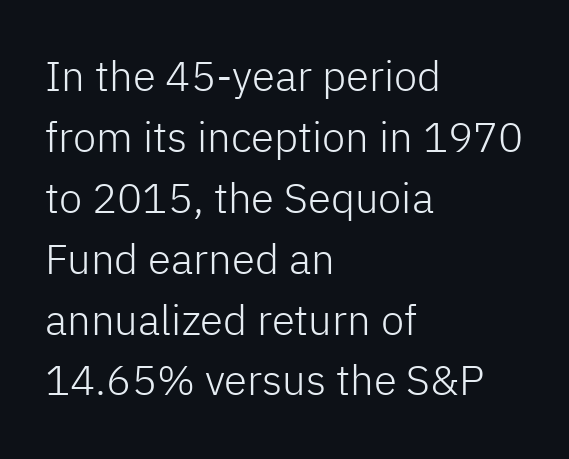
The image shows 42 px light sans-serif type, upright; set left-aligned, normal line spacing (1.45x), normal letter spacing, not underlined; low stroke contrast and a medium x-height.
